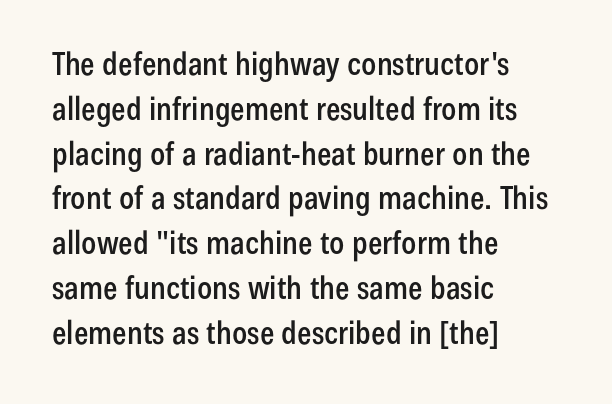
Q: Is the text italic (slanted)? A: No, it is upright.
Q: Is the typeface a serif or a sans-serif typeface? A: Sans-serif.
Q: Is the text underlined? A: No.
Q: How is the paragraph aligned? A: Left-aligned.
Q: Is the spacing between letters normal or unusually wide? A: Normal.
Q: Is the spacing between lines tight, normal or loose? A: Normal.
Q: Width (condensed, normal, or wide)? A: Condensed.
Q: Stroke contrast? A: Low.
Q: x-height? A: Medium.
Q: Monospaced? A: No.
